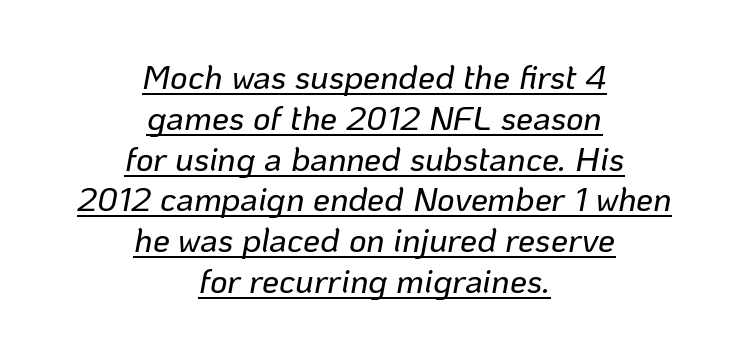
The lettering is marked with a stroke running underneath it. Do the characters align in a grid? No, the font is proportional. The lettering tilts uniformly, giving the passage an italic look. Nothing unusual about the tracking: characters are spaced as the font intends. Compared with a flush-left layout, this one balances lines on the center instead.
